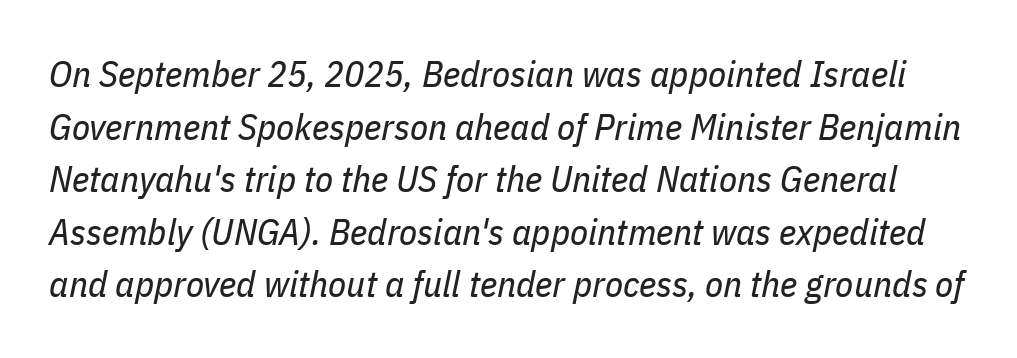
Clear beneath every line of the passage. Quick note: italic. Varying glyph widths throughout — classic text-font behaviour. The letters sit at their default tracking, neither squeezed nor spread. Letters have the restrained weight of plain body copy at most. The lines sit at an ordinary, default distance from one another.
